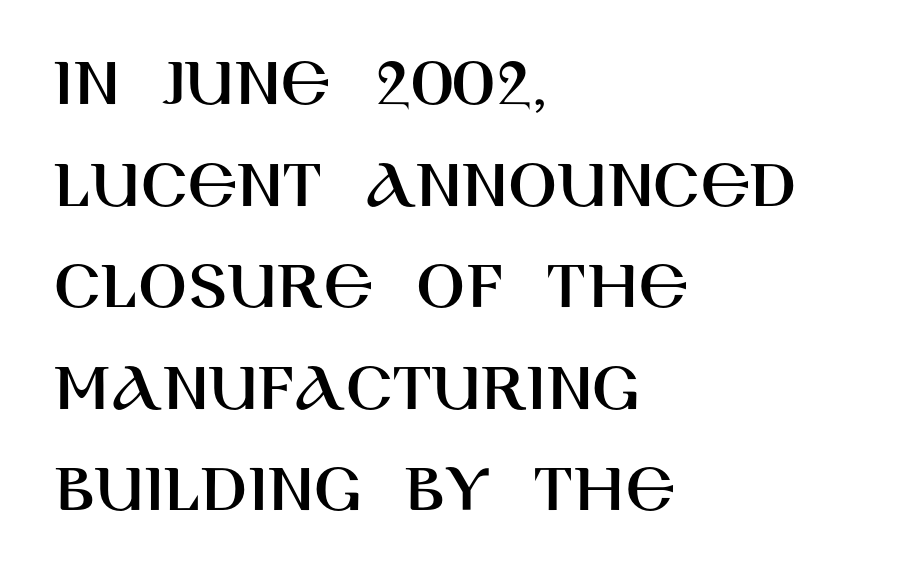
The letters stand upright; this is a roman face. Each letter keeps its own natural width here, so spacing adapts to shape. The font family rendered here belongs to the sans-serif group. Quick note: interline space is typical. The rag falls on the right side of this text block. Letter spacing: default.
